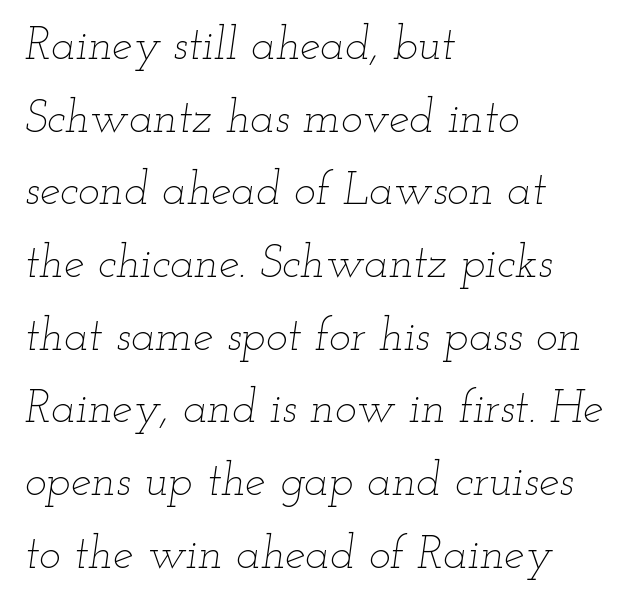
The image shows 46 px thin, wide type, italic (leaning right); set left-aligned, normal line spacing (1.58x), normal letter spacing, not underlined; low stroke contrast and a small x-height.
